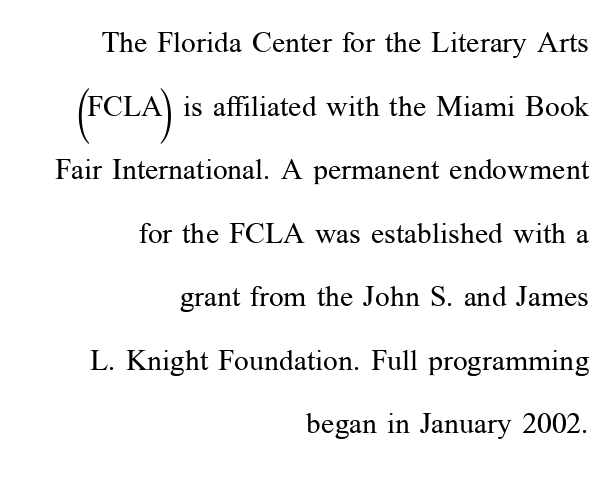
The image shows 29 px regular-weight serif type, upright; set right-aligned, loose line spacing (2.19x), normal letter spacing, not underlined; medium stroke contrast and a medium x-height.
